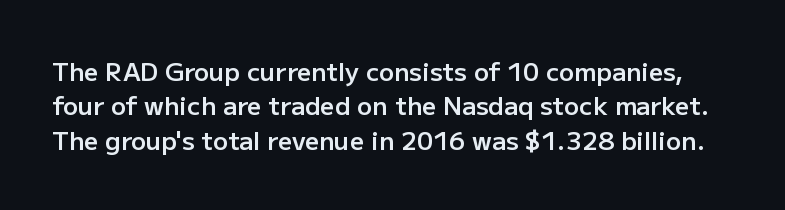
The image shows 25 px text type, upright; set normal line spacing (1.38x), normal letter spacing, not underlined.
